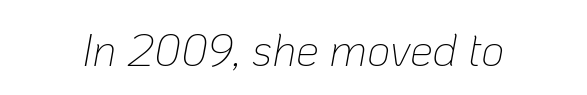
The image shows 46 px thin type, italic (leaning right); set normal letter spacing, not underlined; low stroke contrast and a medium x-height.
